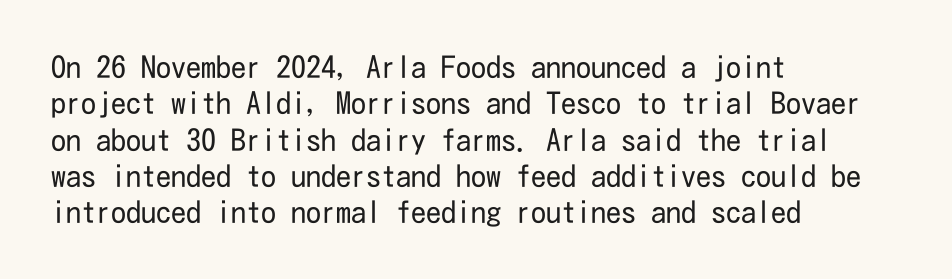
The image shows 30 px regular-weight, condensed sans-serif type, upright; set left-aligned, line spacing 1.21x, normal letter spacing, not underlined; low stroke contrast and a medium x-height.
